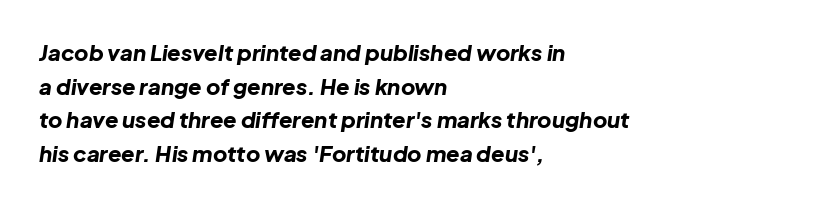
Q: Is the text bold? A: Yes.
Q: Is the text italic (slanted)? A: Yes, it leans right by about 8 degrees.
Q: Is the text underlined? A: No.
Q: How is the paragraph aligned? A: Left-aligned.
Q: Is the spacing between letters normal or unusually wide? A: Normal.
Q: Is the spacing between lines tight, normal or loose? A: Normal.
